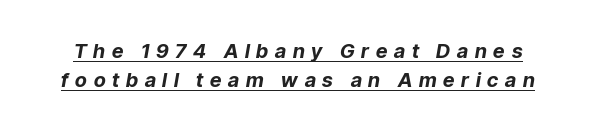
Honestly, the row spacing looks completely unremarkable. Is the letter spacing exaggerated? Yes — the characters are pushed far apart. The strokes are fattened all the way to bold. The typography opts for an oblique posture over an upright one.
